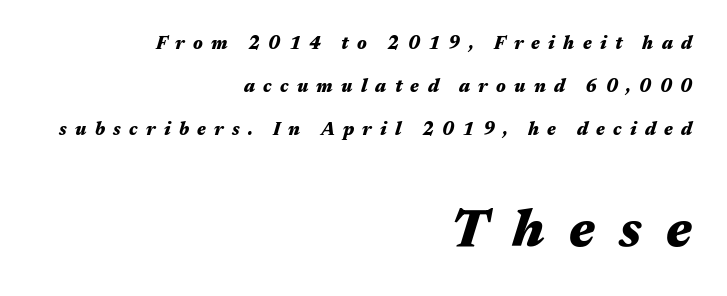
The image shows 53 px heavy, wide type, italic (leaning right); set right-aligned, loose line spacing (2.4x), unusually wide letter spacing (+0.46 em), not underlined; the second (bottom) block is 2.94x larger; medium stroke contrast and a medium x-height.
